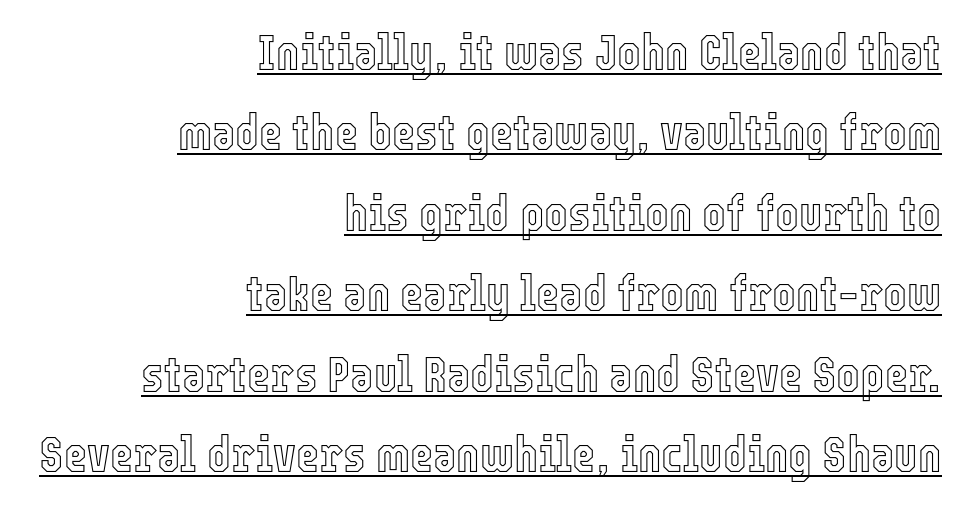
Every word sits above its own underline. A typesetter would call this leading conventional body-copy spacing. You could call the tracking neutral — neither tight nor loose. The font's upright variant was chosen for this text. The passage shown is typed in a proportional face where columns would drift.
